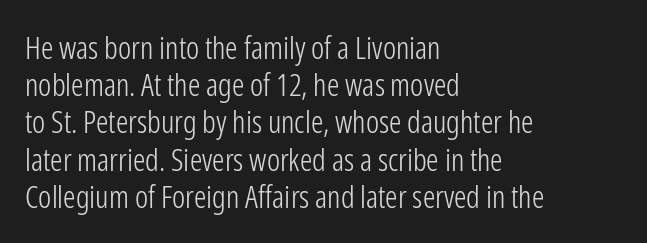
The paragraph has a hard left edge and a soft right edge. The font is comparable to plain body text, perhaps lighter. Descenders are the only things crossing below the line. The horizontal fit of the characters is conventional and even. Characters remain perfectly vertical along every line. No feet cap the strokes, marking this as sans-serif type.
